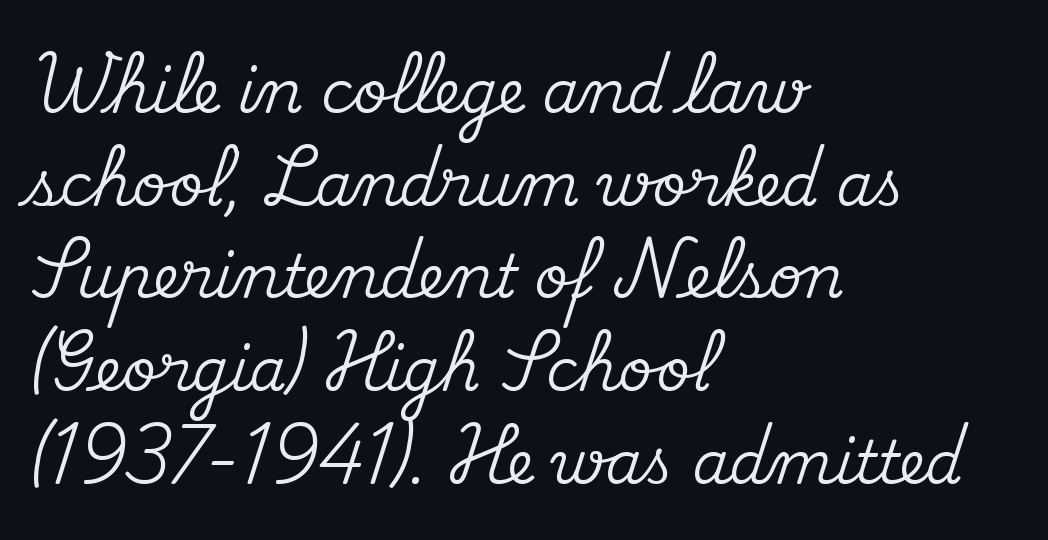
{"serif": "yes", "width": "normal", "stroke_contrast": "medium", "x_height": "small", "monospaced": "no", "underline": "no", "align": "left", "line_spacing": "normal", "line_spacing_ratio": 1.57, "letter_spacing": "normal", "letter_spacing_em": 0.0, "glyph_px": 59}
